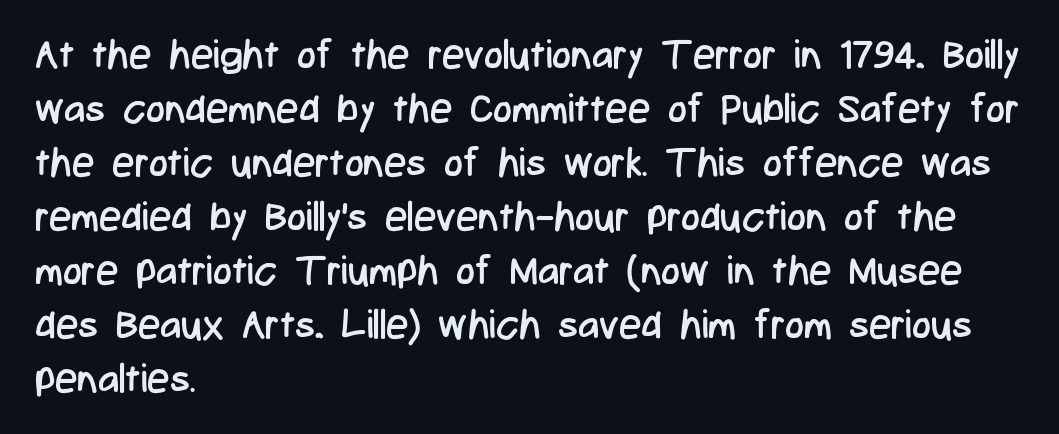
Q: Is the text bold? A: No.
Q: Is the text italic (slanted)? A: No, it is upright.
Q: Is the typeface a serif or a sans-serif typeface? A: Sans-serif.
Q: Is the text underlined? A: No.
Q: How is the paragraph aligned? A: Left-aligned.
Q: Is the spacing between letters normal or unusually wide? A: Normal.
Q: Is the spacing between lines tight, normal or loose? A: Normal.
Q: Width (condensed, normal, or wide)? A: Condensed.
Q: Stroke contrast? A: Low.
Q: x-height? A: Medium.
Q: Monospaced? A: No.
